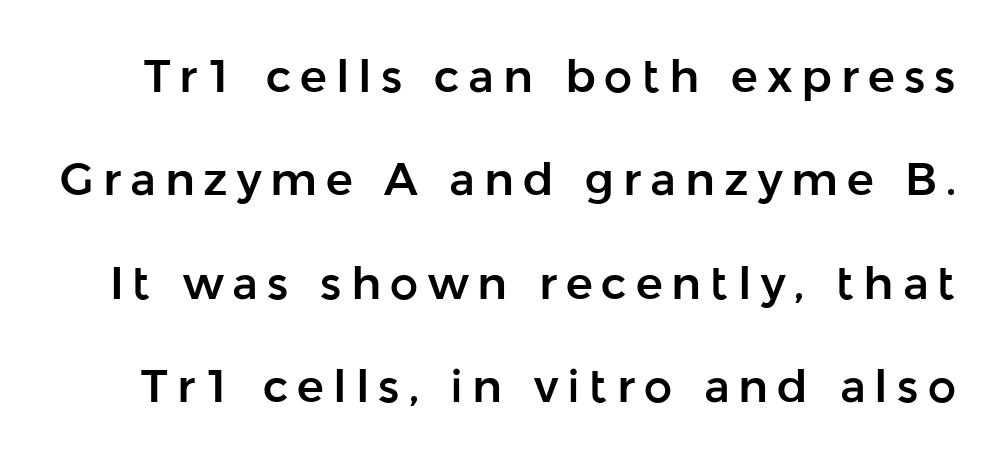
The image shows 45 px sans-serif type, upright; set loose line spacing (2.3x), unusually wide letter spacing (+0.2 em), not underlined; low stroke contrast and a medium x-height.
